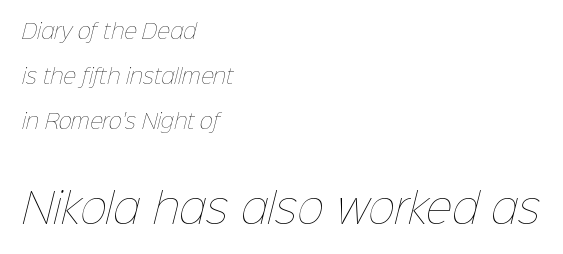
{"bold": "no", "weight": "thin", "width": "normal", "stroke_contrast": "low", "x_height": "medium", "monospaced": "no", "underline": "no", "align": "left", "line_spacing": "loose", "line_spacing_ratio": 2.25, "letter_spacing": "normal", "letter_spacing_em": 0.0, "larger_block": "second", "size_ratio": 2.05, "glyph_px": 41}
